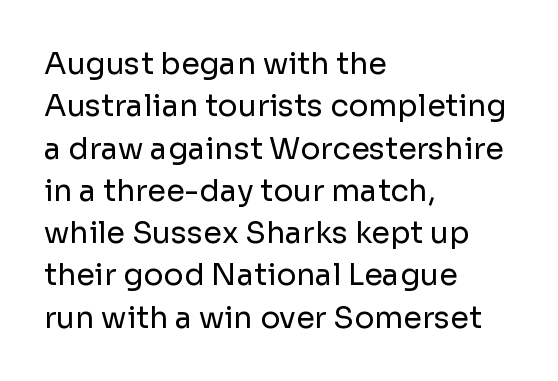
{"serif": "no", "italic": "no", "bold": "no", "weight": "regular", "width": "normal", "stroke_contrast": "low", "x_height": "medium", "monospaced": "no", "underline": "no", "align": "left", "line_spacing": "normal", "line_spacing_ratio": 1.41, "letter_spacing": "normal", "letter_spacing_em": 0.0, "glyph_px": 30}
